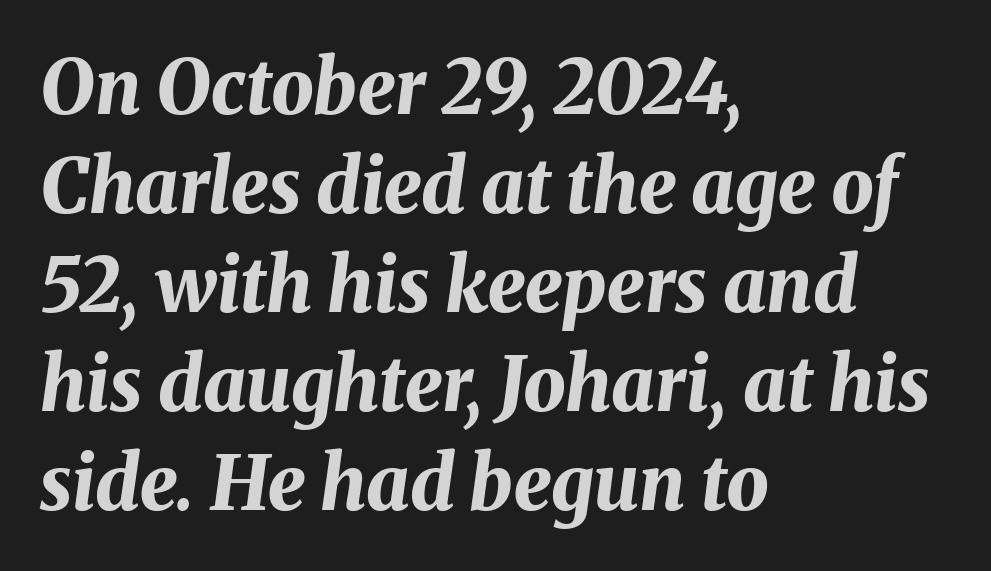
The image shows 75 px bold type, italic (leaning right); set left-aligned, normal line spacing (1.32x), normal letter spacing, not underlined; medium stroke contrast and a medium x-height.
